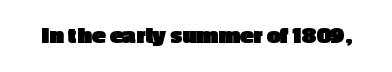
The image shows 25 px bold type, upright; set normal letter spacing, not underlined.
